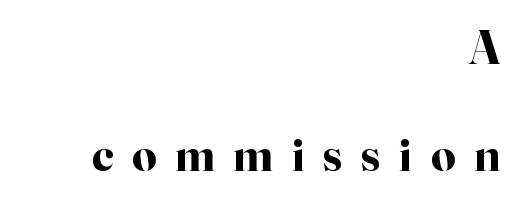
Q: Is the text bold? A: Yes.
Q: Is the text italic (slanted)? A: No, it is upright.
Q: Is the typeface a serif or a sans-serif typeface? A: Serif.
Q: Is the text underlined? A: No.
Q: How is the paragraph aligned? A: Right-aligned.
Q: Is the spacing between letters normal or unusually wide? A: Unusually wide.
Q: Is the spacing between lines tight, normal or loose? A: Loose.
Q: Width (condensed, normal, or wide)? A: Normal.
Q: Stroke contrast? A: High.
Q: x-height? A: Small.
Q: Monospaced? A: No.
